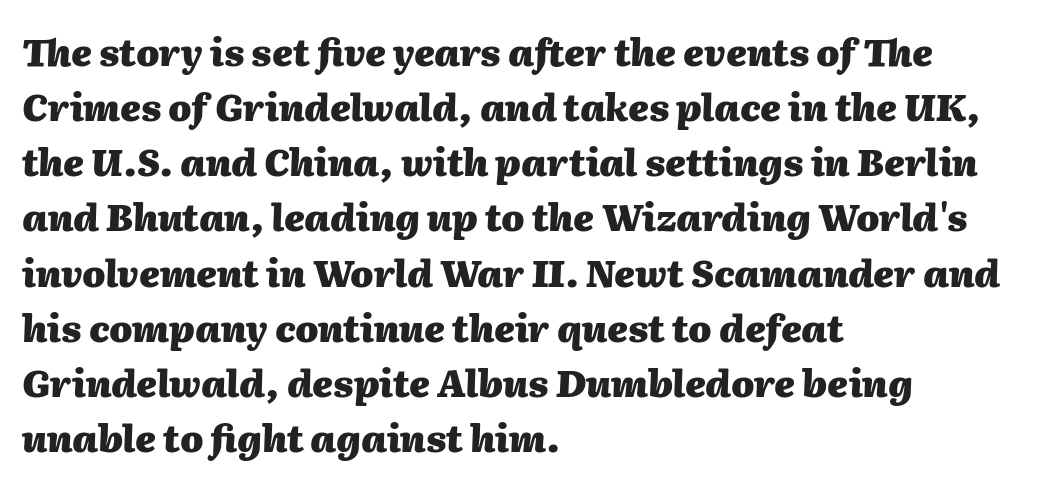
{"italic": "yes", "lean": "right", "slant_degrees": 2, "bold": "yes", "weight": "heavy", "width": "normal", "stroke_contrast": "medium", "x_height": "medium", "monospaced": "no", "underline": "no", "align": "left", "line_spacing": "normal", "line_spacing_ratio": 1.49, "letter_spacing": "normal", "letter_spacing_em": 0.0, "glyph_px": 37}
